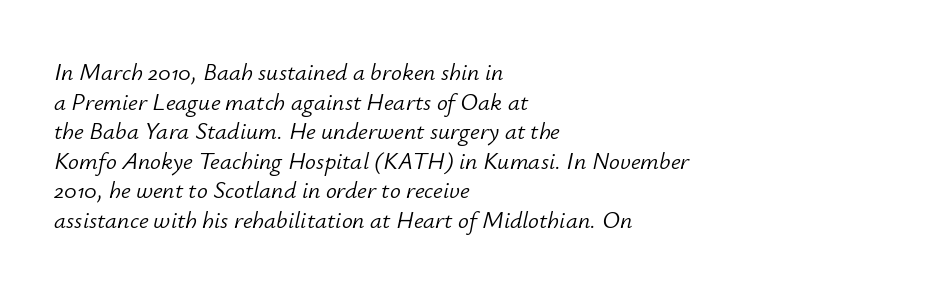
Anything drawn beneath the words? Only blank space. The passage is arranged the way most books set body copy — flush left. A light-to-regular cut is what we see here. You could call the tracking neutral — neither tight nor loose.
